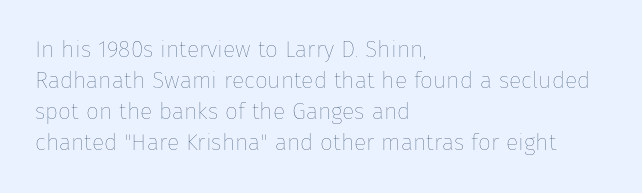
Posture: upright roman. The ragged edge is on the right, which tells us the setting is flush left. Reading down the column, the eye jumps a familiar distance to each next line. The specimen omits any rule beneath the text block's lines. The face looks like a standard text weight, possibly lighter.
